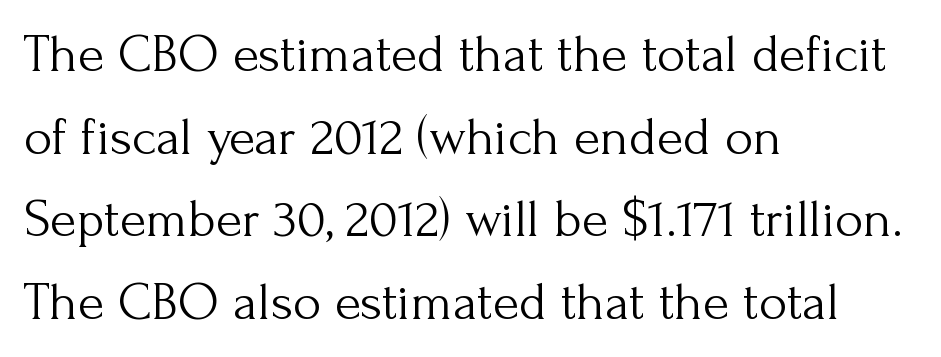
The image shows 54 px light serif type, upright; set left-aligned, normal line spacing (1.53x), normal letter spacing, not underlined; medium stroke contrast and a small x-height.
